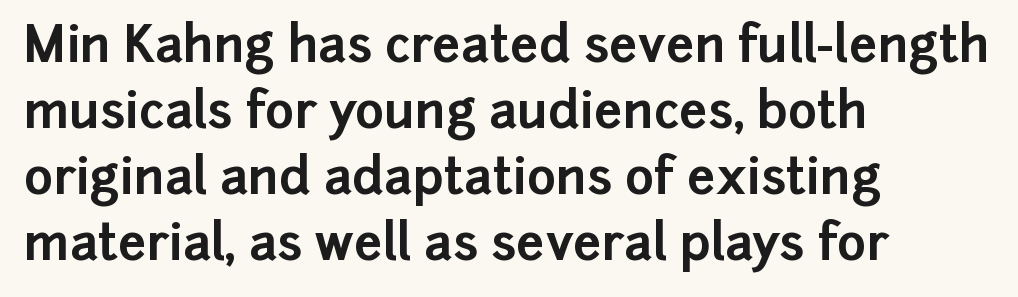
The image shows 50 px bold sans-serif type, upright; set left-aligned, normal line spacing (1.32x), normal letter spacing, not underlined; low stroke contrast and a medium x-height.
